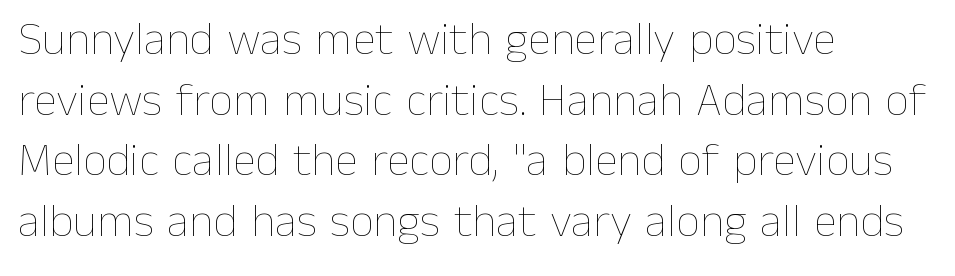
The typeface has the unassuming heft of standard copy or less. Line spacing here is normal. The passage shown is typed in a proportional face where columns would drift. The typesetter chose a ragged-right arrangement here. Does extra space separate the letters? No, they use regular spacing.
